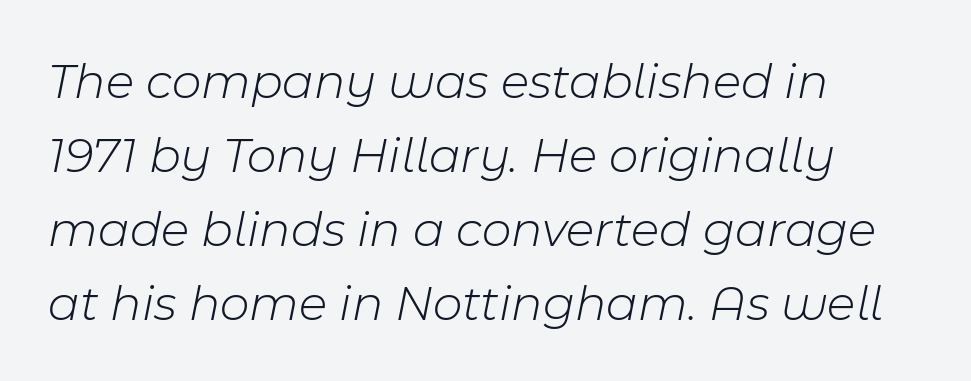
The image shows 51 px light type, italic (leaning right); set left-aligned, normal line spacing (1.45x), normal letter spacing, not underlined; low stroke contrast and a medium x-height.
